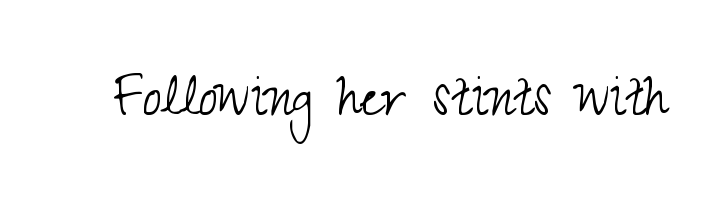
Q: Is the text bold? A: No.
Q: Is the text italic (slanted)? A: No, it is upright.
Q: Is the typeface a serif or a sans-serif typeface? A: Sans-serif.
Q: Is the text underlined? A: No.
Q: Is the spacing between letters normal or unusually wide? A: Normal.
Q: Width (condensed, normal, or wide)? A: Condensed.
Q: Stroke contrast? A: Medium.
Q: x-height? A: Small.
Q: Monospaced? A: No.
